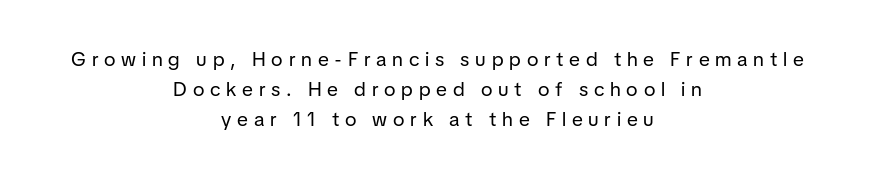
{"italic": "no", "bold": "no", "underline": "no", "align": "center", "line_spacing": "normal", "line_spacing_ratio": 1.49, "letter_spacing": "wide", "letter_spacing_em": 0.29, "glyph_px": 20}
